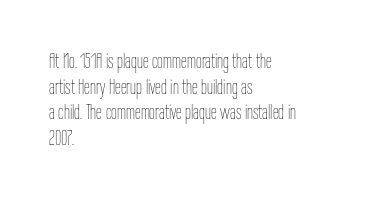
{"italic": "no", "bold": "no", "underline": "no", "align": "left", "line_spacing_ratio": 1.22, "letter_spacing": "normal", "letter_spacing_em": 0.0, "glyph_px": 21}
